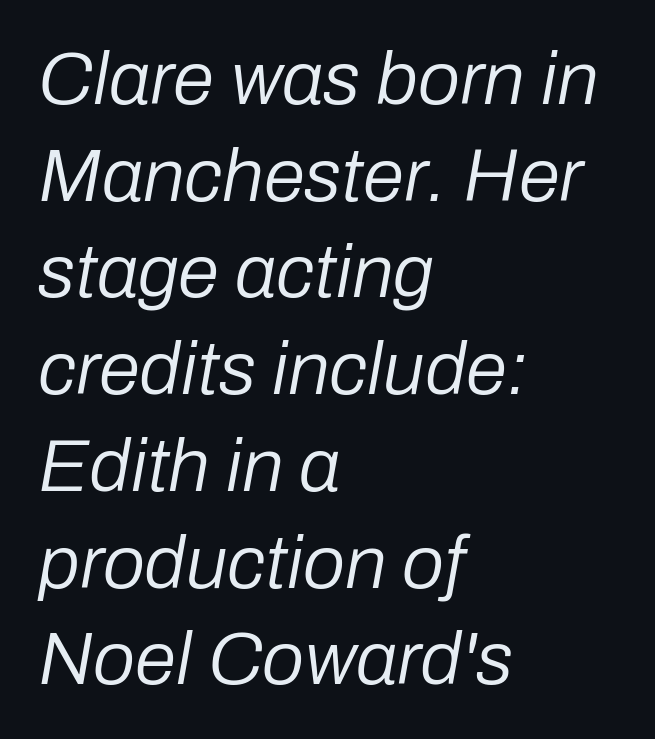
Q: Is the text bold? A: No.
Q: Is the text italic (slanted)? A: Yes, it leans right by about 10 degrees.
Q: Is the text underlined? A: No.
Q: How is the paragraph aligned? A: Left-aligned.
Q: Is the spacing between letters normal or unusually wide? A: Normal.
Q: Is the spacing between lines tight, normal or loose? A: Normal.
Q: Width (condensed, normal, or wide)? A: Normal.
Q: Stroke contrast? A: Low.
Q: x-height? A: Medium.
Q: Monospaced? A: No.
